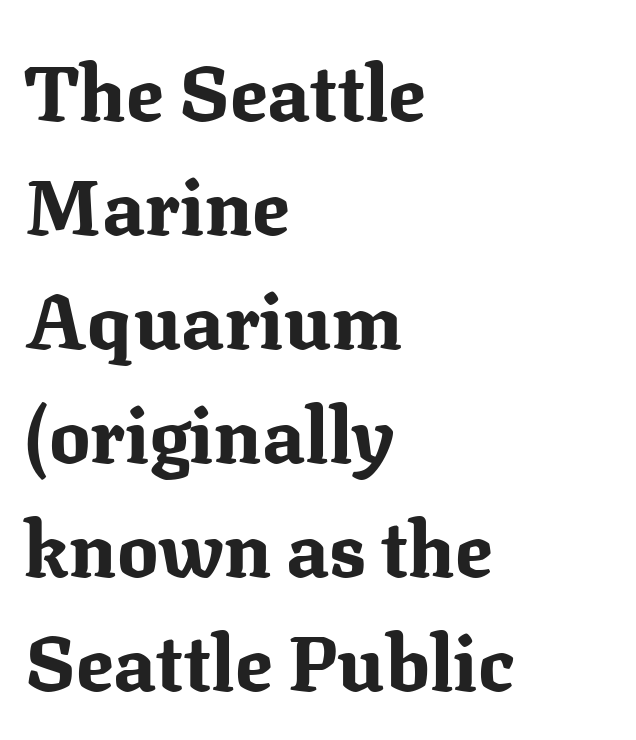
Regarding leading, the lines here are spaced in the standard way. The passage shown is emphatically bold. The characters display serif detailing at their extremities. Ordinary non-slanted type is in use. The face used here is proportionally spaced, like ordinary book or web type. Alignment: flush left.
